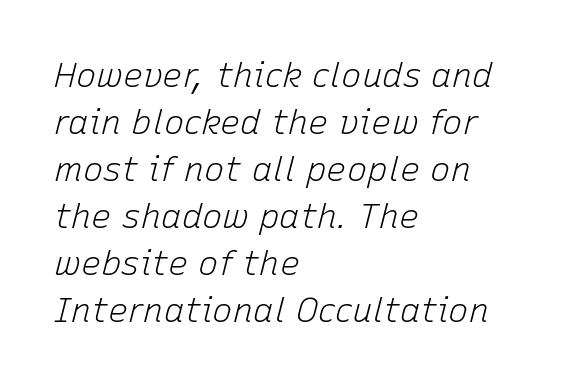
Visually the block forms a straight wall on the left and a jagged coastline on the right. Counters stay open thanks to moderate or lighter strokes. The passage shown leans; its letterforms are oblique. Default kerning and tracking; the words read as compact shapes. Is this a fixed-width face? No — the glyphs have proportional, varying widths. Anything drawn beneath the words? Only blank space.
